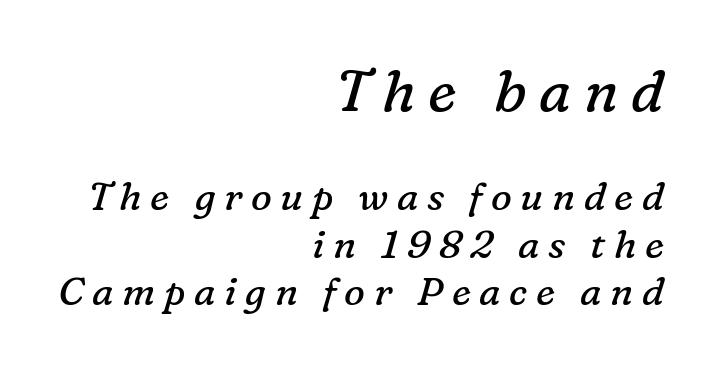
Q: Is the text bold? A: No.
Q: Is the text italic (slanted)? A: Yes, it leans right by about 16 degrees.
Q: Is the typeface a serif or a sans-serif typeface? A: Serif.
Q: Is the text underlined? A: No.
Q: How is the paragraph aligned? A: Right-aligned.
Q: Is the spacing between letters normal or unusually wide? A: Unusually wide.
Q: Which block of text is set in a larger size, the first (top) or the second (bottom)? A: The first (top) one.
Q: Width (condensed, normal, or wide)? A: Normal.
Q: Stroke contrast? A: Low.
Q: x-height? A: Medium.
Q: Monospaced? A: No.
